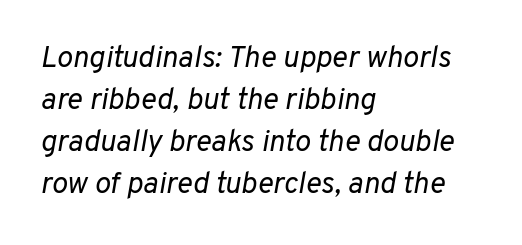
Q: Is the text bold? A: No.
Q: Is the text italic (slanted)? A: Yes, it leans right by about 10 degrees.
Q: Is the text underlined? A: No.
Q: How is the paragraph aligned? A: Left-aligned.
Q: Is the spacing between letters normal or unusually wide? A: Normal.
Q: Is the spacing between lines tight, normal or loose? A: Normal.
Q: Width (condensed, normal, or wide)? A: Normal.
Q: Stroke contrast? A: Low.
Q: x-height? A: Medium.
Q: Monospaced? A: No.
